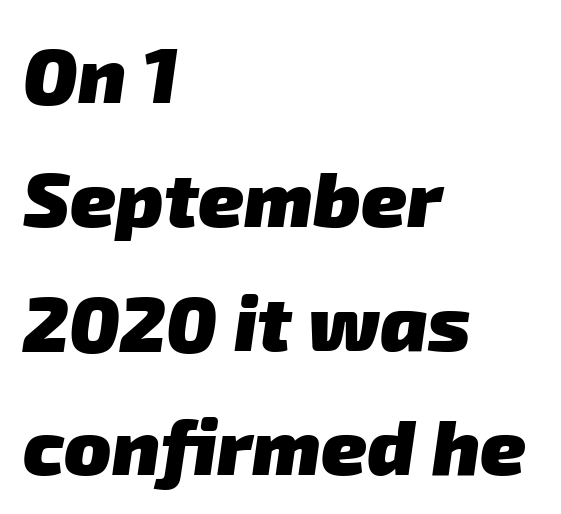
Line spacing here is normal. Does the weight exceed regular? Yes, all the way to bold. Spacing between characters is what you'd get straight out of the box. The letters advance in unequal steps, a hallmark of proportional type.
